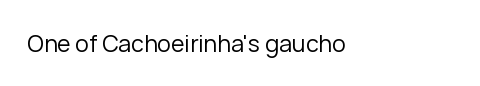
The image shows 23 px text type, upright; set left-aligned, normal letter spacing, not underlined.
